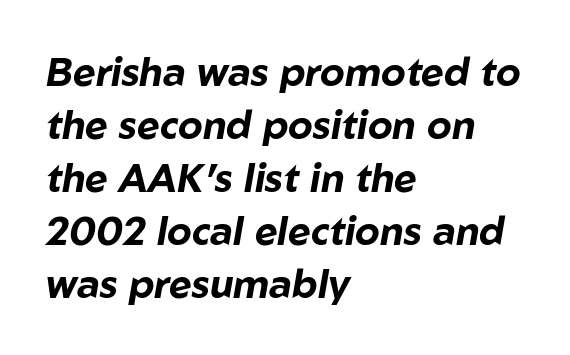
The image shows 39 px bold type, italic (leaning right); set left-aligned, normal line spacing (1.36x), normal letter spacing, not underlined; low stroke contrast and a medium x-height.
